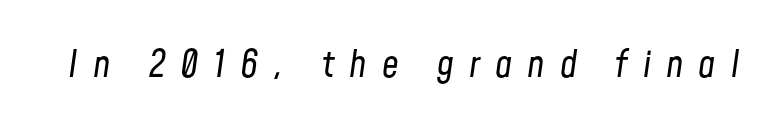
Q: Is the text bold? A: No.
Q: Is the text italic (slanted)? A: Yes, it leans right by about 8 degrees.
Q: Is the text underlined? A: No.
Q: Is the spacing between letters normal or unusually wide? A: Unusually wide.
Q: Width (condensed, normal, or wide)? A: Condensed.
Q: Stroke contrast? A: Low.
Q: x-height? A: Medium.
Q: Monospaced? A: No.
